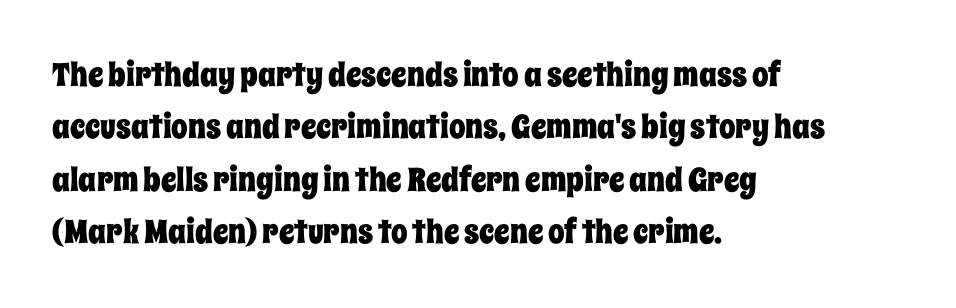
The image shows 33 px condensed type, upright; set left-aligned, normal line spacing (1.59x), normal letter spacing, not underlined; low stroke contrast and a large x-height.
